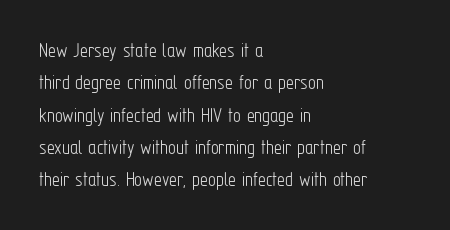
Does extra space separate the letters? No, they use regular spacing. Compared with a typical body face, this is equally light or lighter still. Casual observation: everything's shoved over to the left. This sample keeps an unexceptional amount of space between lines.
